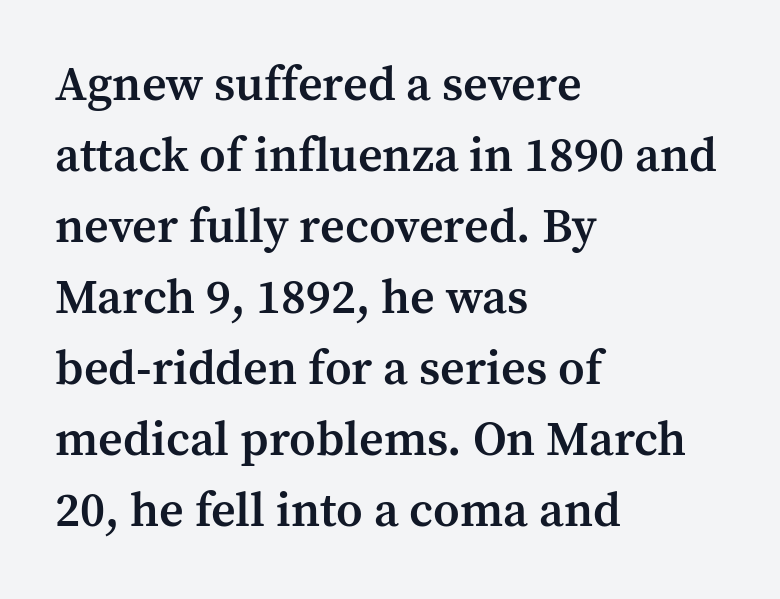
Q: Is the text bold? A: Semi-bold.
Q: Is the text italic (slanted)? A: No, it is upright.
Q: Is the typeface a serif or a sans-serif typeface? A: Serif.
Q: Is the text underlined? A: No.
Q: How is the paragraph aligned? A: Left-aligned.
Q: Is the spacing between letters normal or unusually wide? A: Normal.
Q: Is the spacing between lines tight, normal or loose? A: Normal.
Q: Width (condensed, normal, or wide)? A: Normal.
Q: Stroke contrast? A: Medium.
Q: x-height? A: Medium.
Q: Monospaced? A: No.
